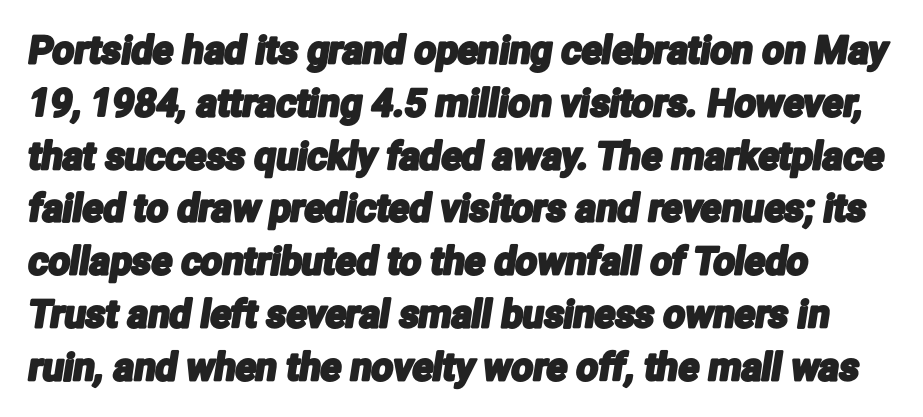
The image shows 38 px condensed sans-serif type; set left-aligned, normal line spacing (1.39x), normal letter spacing, not underlined; low stroke contrast and a medium x-height.
